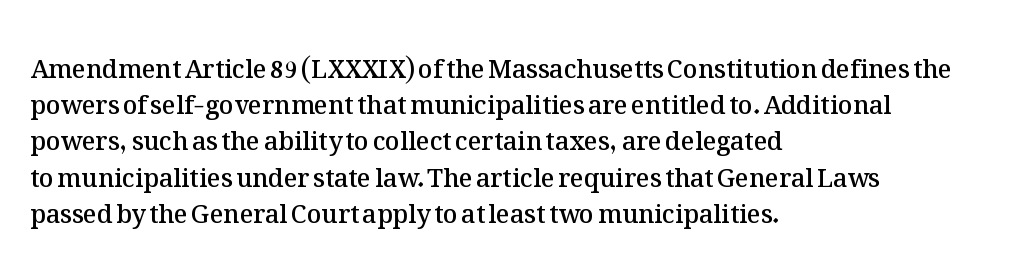
Q: Is the text bold? A: Semi-bold.
Q: Is the text italic (slanted)? A: No, it is upright.
Q: Is the text underlined? A: No.
Q: How is the paragraph aligned? A: Left-aligned.
Q: Is the spacing between letters normal or unusually wide? A: Normal.
Q: Is the spacing between lines tight, normal or loose? A: Normal.
